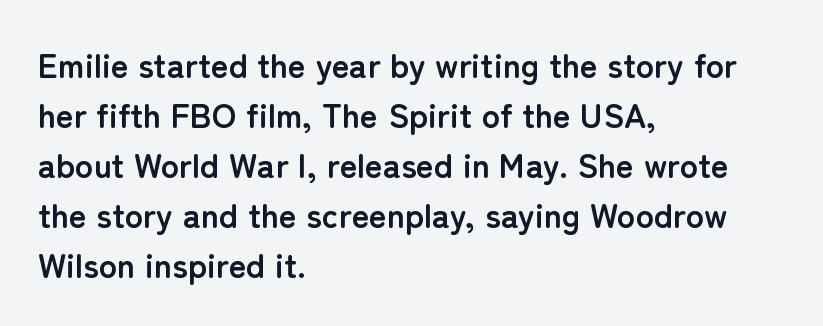
{"serif": "no", "italic": "no", "bold": "yes", "weight": "semibold", "width": "normal", "stroke_contrast": "low", "x_height": "medium", "monospaced": "no", "underline": "no", "align": "left", "line_spacing": "normal", "line_spacing_ratio": 1.47, "letter_spacing": "normal", "letter_spacing_em": 0.0, "glyph_px": 34}
